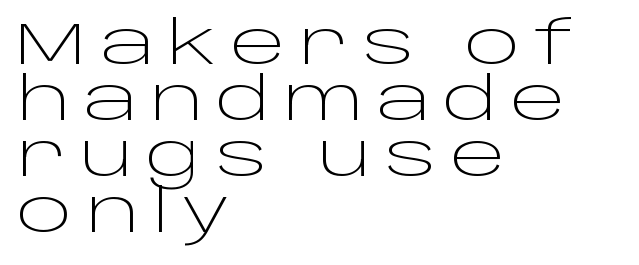
{"serif": "no", "italic": "no", "bold": "no", "weight": "light", "width": "wide", "stroke_contrast": "low", "x_height": "large", "monospaced": "no", "underline": "no", "align": "left", "line_spacing": "tight", "line_spacing_ratio": 0.95, "letter_spacing": "wide", "letter_spacing_em": 0.22, "glyph_px": 59}
